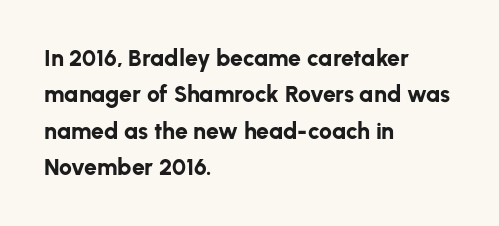
Q: Is the text bold? A: Yes.
Q: Is the text italic (slanted)? A: No, it is upright.
Q: Is the text underlined? A: No.
Q: How is the paragraph aligned? A: Left-aligned.
Q: Is the spacing between letters normal or unusually wide? A: Normal.
Q: Is the spacing between lines tight, normal or loose? A: Normal.
